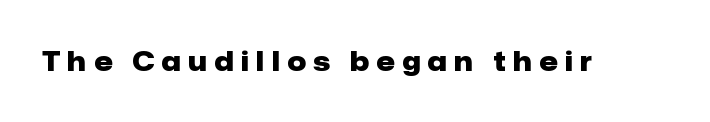
{"italic": "no", "bold": "yes", "underline": "no", "letter_spacing": "wide", "letter_spacing_em": 0.29, "glyph_px": 26}
